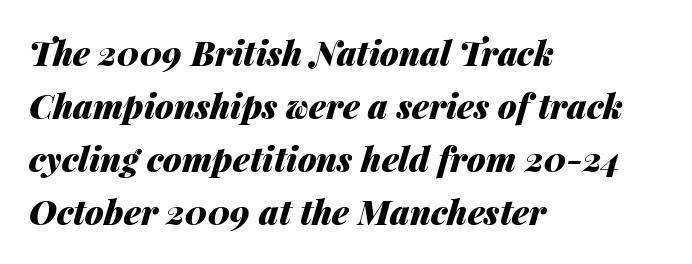
The image shows 34 px heavy type, italic (leaning right); set left-aligned, normal line spacing (1.56x), normal letter spacing, not underlined; medium stroke contrast and a medium x-height.
